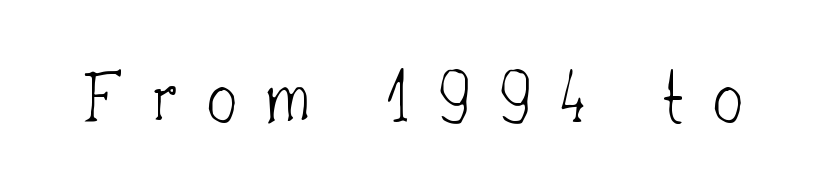
{"serif": "yes", "italic": "no", "bold": "no", "weight": "thin", "width": "normal", "stroke_contrast": "low", "x_height": "small", "monospaced": "no", "underline": "no", "letter_spacing": "wide", "letter_spacing_em": 0.37, "glyph_px": 77}
